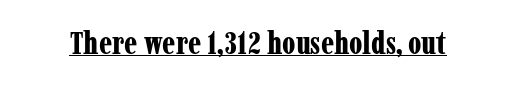
Spacing verdict: proportional, widths tailored to each character. Has an underline been added? It has. Bold? Absolutely — the strokes are thick and heavy. Yep, those are serifs on the letters.
